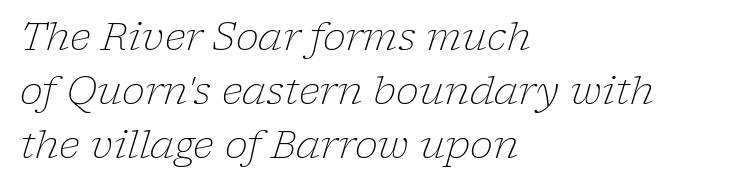
Q: Is the text bold? A: No.
Q: Is the text italic (slanted)? A: Yes, it leans right by about 17 degrees.
Q: Is the typeface a serif or a sans-serif typeface? A: Serif.
Q: Is the text underlined? A: No.
Q: How is the paragraph aligned? A: Left-aligned.
Q: Is the spacing between letters normal or unusually wide? A: Normal.
Q: Is the spacing between lines tight, normal or loose? A: Normal.
Q: Width (condensed, normal, or wide)? A: Normal.
Q: Stroke contrast? A: Low.
Q: x-height? A: Medium.
Q: Monospaced? A: No.
